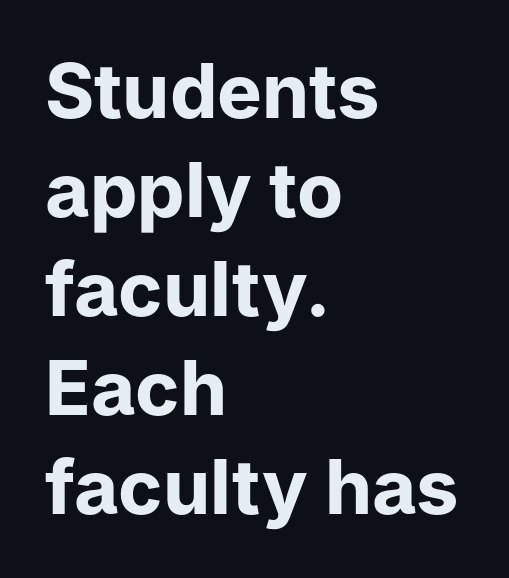
Q: Is the text bold? A: Yes.
Q: Is the text italic (slanted)? A: No, it is upright.
Q: Is the typeface a serif or a sans-serif typeface? A: Sans-serif.
Q: Is the text underlined? A: No.
Q: How is the paragraph aligned? A: Left-aligned.
Q: Is the spacing between letters normal or unusually wide? A: Normal.
Q: Is the spacing between lines tight, normal or loose? A: Normal.
Q: Width (condensed, normal, or wide)? A: Normal.
Q: Stroke contrast? A: Low.
Q: x-height? A: Medium.
Q: Monospaced? A: No.
